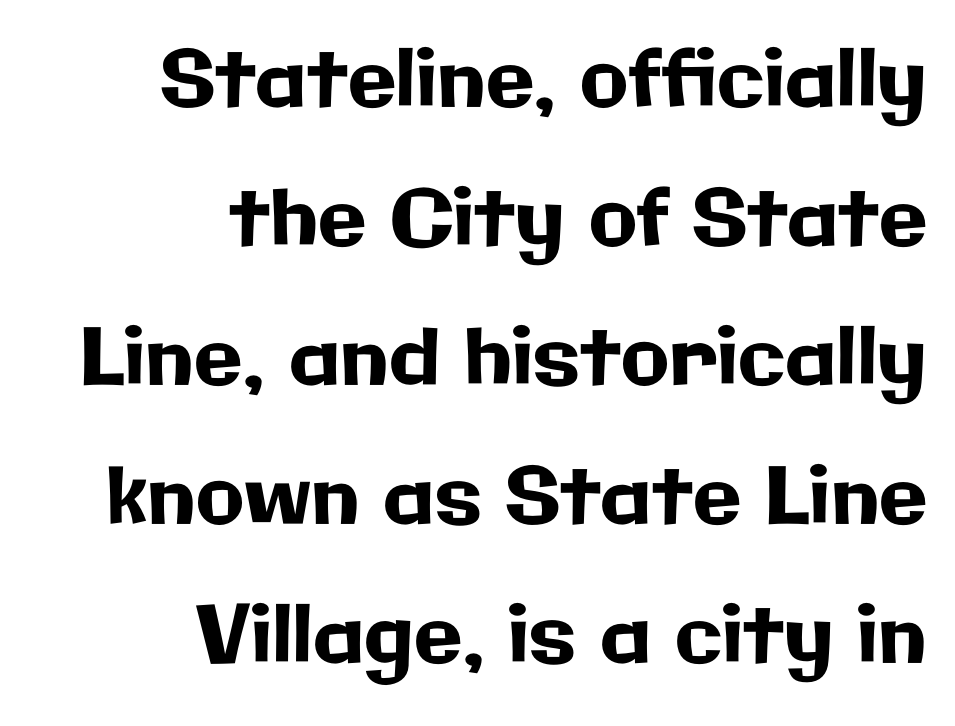
A clean baseline with only descenders dipping below it. Do the characters align in a grid? No, the font is proportional. Is the letter spacing exaggerated? No — it looks like the ordinary default. Line endings align vertically; line beginnings do not. What kind of face is this? One without serifs — a sans. If you drew a line through each stem, it would be perfectly vertical.
